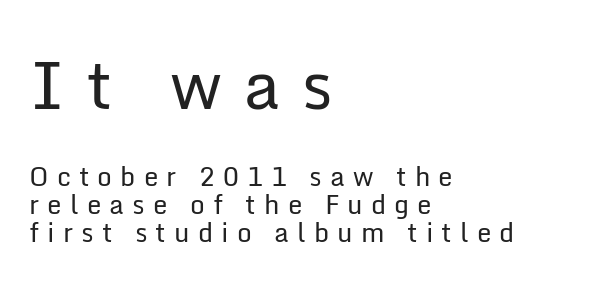
{"serif": "no", "italic": "no", "bold": "no", "weight": "regular", "width": "normal", "stroke_contrast": "low", "x_height": "medium", "monospaced": "no", "underline": "no", "align": "left", "line_spacing": "tight", "line_spacing_ratio": 1.09, "letter_spacing": "wide", "letter_spacing_em": 0.31, "larger_block": "first", "size_ratio": 2.54, "glyph_px": 66}
